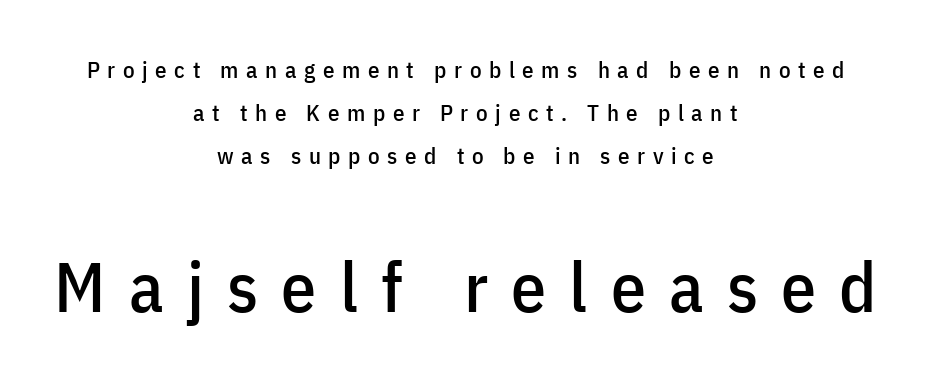
{"serif": "no", "italic": "no", "width": "condensed", "stroke_contrast": "low", "x_height": "medium", "monospaced": "no", "underline": "no", "align": "center", "line_spacing_ratio": 1.88, "letter_spacing": "wide", "letter_spacing_em": 0.33, "larger_block": "second", "size_ratio": 3.04, "glyph_px": 70}
